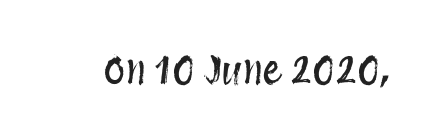
{"italic": "no", "width": "condensed", "stroke_contrast": "medium", "x_height": "large", "monospaced": "no", "underline": "no", "letter_spacing": "normal", "letter_spacing_em": 0.0, "glyph_px": 39}
